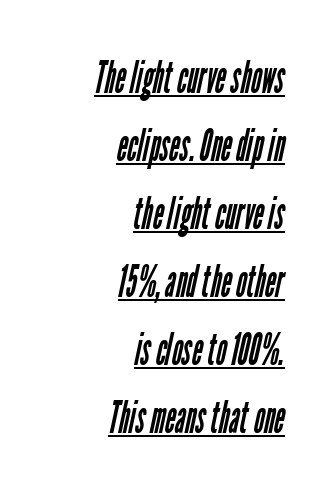
{"serif": "no", "bold": "no", "weight": "regular", "width": "condensed", "stroke_contrast": "low", "x_height": "medium", "monospaced": "no", "underline": "yes", "align": "right", "line_spacing": "normal", "line_spacing_ratio": 1.51, "letter_spacing": "normal", "letter_spacing_em": 0.0, "glyph_px": 45}
